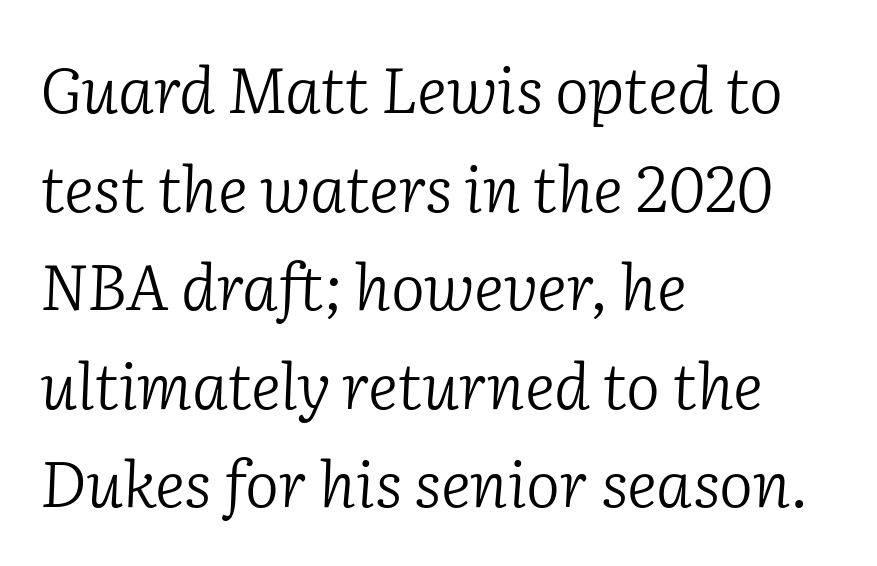
Each line starts at the same left margin while the right side varies. The letters advance in unequal steps, a hallmark of proportional type. Inter-character spacing is left at the font's built-in metrics. Little horizontal feet cap the strokes, marking this as serif type. Rule under the text: the space is simply empty.
